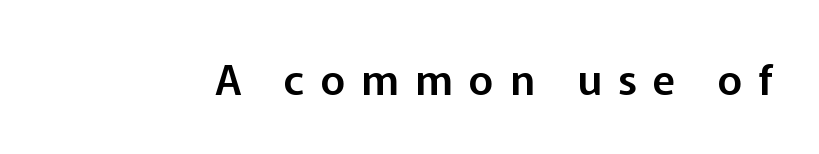
{"serif": "no", "italic": "no", "width": "normal", "stroke_contrast": "low", "x_height": "medium", "monospaced": "no", "underline": "no", "letter_spacing": "wide", "letter_spacing_em": 0.39, "glyph_px": 42}
